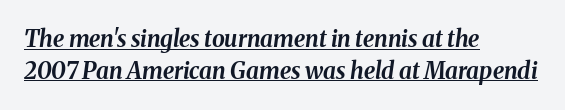
Q: Is the text bold? A: Yes.
Q: Is the text italic (slanted)? A: Yes, it leans right by about 8 degrees.
Q: Is the text underlined? A: Yes.
Q: How is the paragraph aligned? A: Left-aligned.
Q: Is the spacing between letters normal or unusually wide? A: Normal.
Q: Is the spacing between lines tight, normal or loose? A: Normal.
